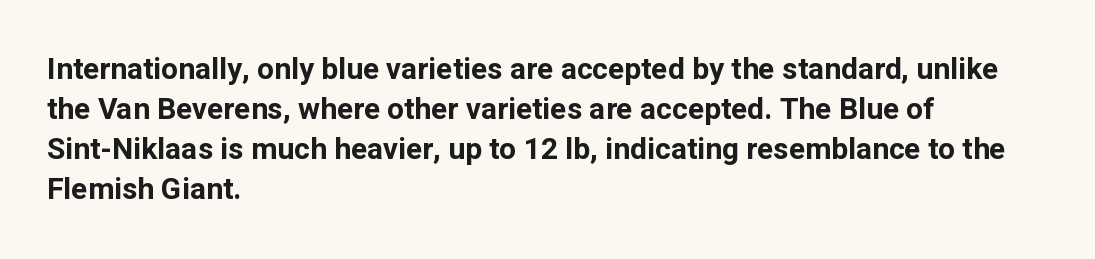
Q: Is the text bold? A: Yes.
Q: Is the text italic (slanted)? A: No, it is upright.
Q: Is the typeface a serif or a sans-serif typeface? A: Sans-serif.
Q: Is the text underlined? A: No.
Q: How is the paragraph aligned? A: Left-aligned.
Q: Is the spacing between letters normal or unusually wide? A: Normal.
Q: Is the spacing between lines tight, normal or loose? A: Normal.
Q: Width (condensed, normal, or wide)? A: Normal.
Q: Stroke contrast? A: Low.
Q: x-height? A: Medium.
Q: Monospaced? A: No.
